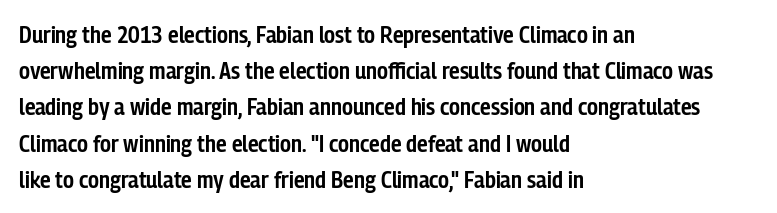
The image shows 24 px text type, upright; set left-aligned, normal line spacing (1.51x), normal letter spacing, not underlined.
